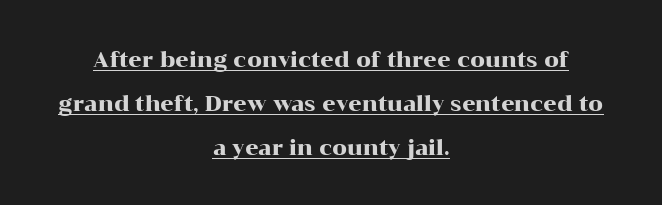
If you drew a line through each stem, it would be perfectly vertical. The rendering positions every line midway between the sides. Does extra space separate the letters? No, they use regular spacing. This sample carries an underscore along the baseline area. Quick note: interline space is abundant.
